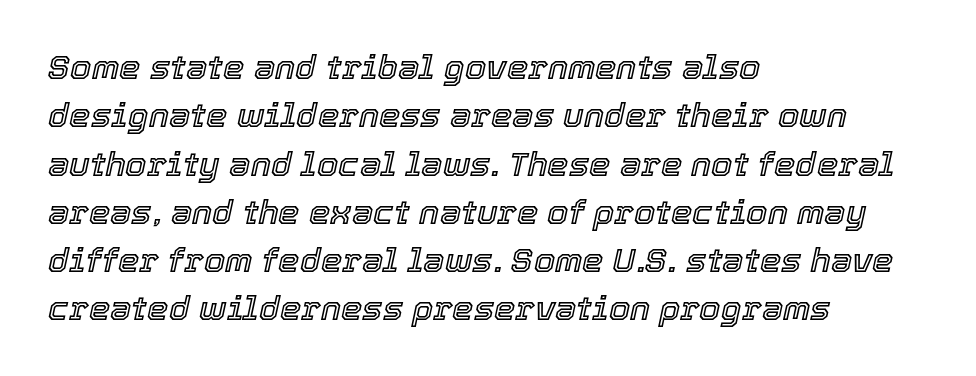
Q: Is the text italic (slanted)? A: Yes, it leans right by about 12 degrees.
Q: Is the text underlined? A: No.
Q: How is the paragraph aligned? A: Left-aligned.
Q: Is the spacing between letters normal or unusually wide? A: Normal.
Q: Is the spacing between lines tight, normal or loose? A: Normal.
Q: Width (condensed, normal, or wide)? A: Normal.
Q: x-height? A: Medium.
Q: Monospaced? A: No.
